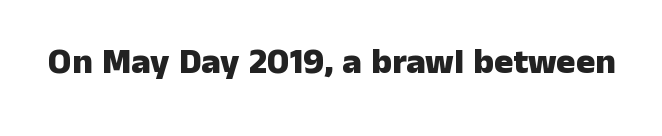
Q: Is the text bold? A: Yes.
Q: Is the text italic (slanted)? A: No, it is upright.
Q: Is the typeface a serif or a sans-serif typeface? A: Sans-serif.
Q: Is the text underlined? A: No.
Q: Is the spacing between letters normal or unusually wide? A: Normal.
Q: Width (condensed, normal, or wide)? A: Normal.
Q: Stroke contrast? A: Low.
Q: x-height? A: Medium.
Q: Monospaced? A: No.
